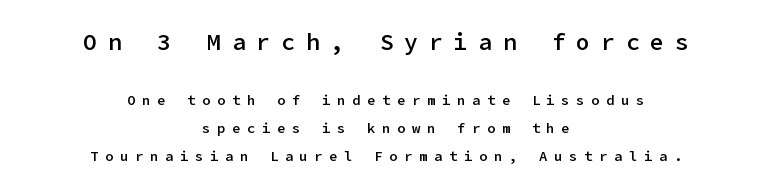
{"italic": "no", "bold": "semi", "underline": "no", "align": "center", "line_spacing": "loose", "line_spacing_ratio": 2.0, "letter_spacing": "wide", "letter_spacing_em": 0.47, "larger_block": "first", "size_ratio": 1.64, "glyph_px": 23}
